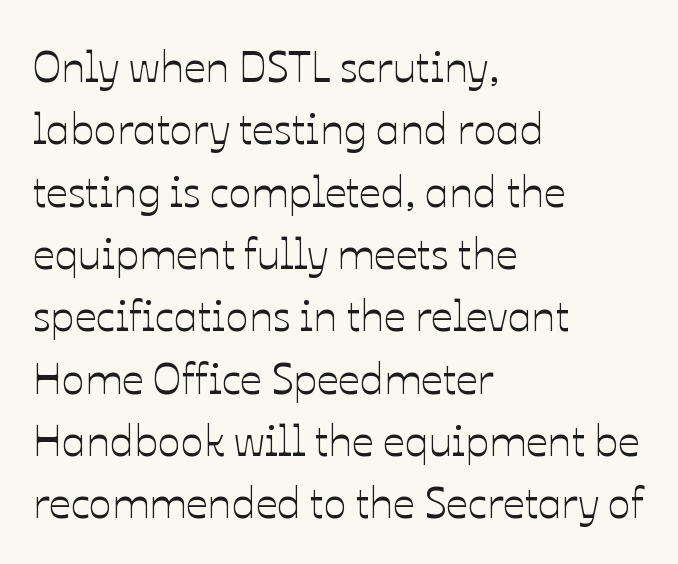
Q: Is the text italic (slanted)? A: No, it is upright.
Q: Is the text underlined? A: No.
Q: How is the paragraph aligned? A: Left-aligned.
Q: Is the spacing between letters normal or unusually wide? A: Normal.
Q: Is the spacing between lines tight, normal or loose? A: Normal.
Q: Width (condensed, normal, or wide)? A: Normal.
Q: Stroke contrast? A: Low.
Q: x-height? A: Medium.
Q: Monospaced? A: No.
